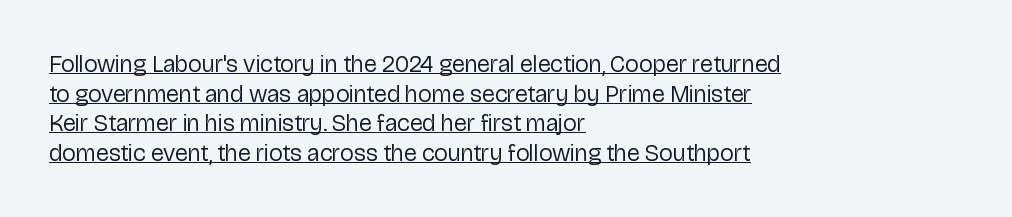
The rag falls on the right side of this text block. The face used here appears with an underline applied. The typesetting does not lean heavy: it is not bold. The letters stand straight up with perfectly vertical stems. Tracking here is standard; glyphs follow each other at the usual distance.
